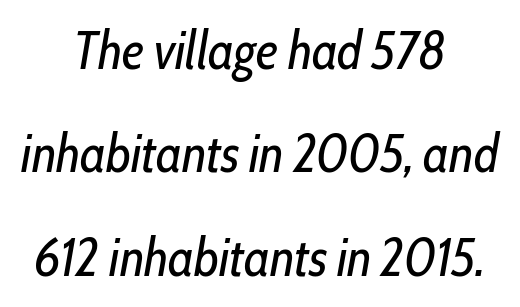
{"italic": "yes", "lean": "right", "slant_degrees": 10, "bold": "no", "weight": "regular", "width": "condensed", "stroke_contrast": "low", "x_height": "medium", "monospaced": "no", "underline": "no", "align": "center", "line_spacing": "loose", "line_spacing_ratio": 1.95, "letter_spacing": "normal", "letter_spacing_em": 0.0, "glyph_px": 53}
